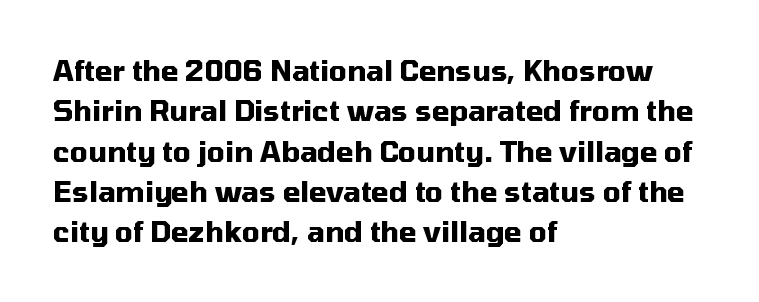
Standard letterfit; no display-style spreading of the glyphs. Character widths vary here, with narrow letters taking less room than wide ones. Weight: bold. Vertical spacing — default. The setting favours the left margin, as ordinary paragraphs usually do. Check where the strokes stop: nothing finishes them off — pure sans.
